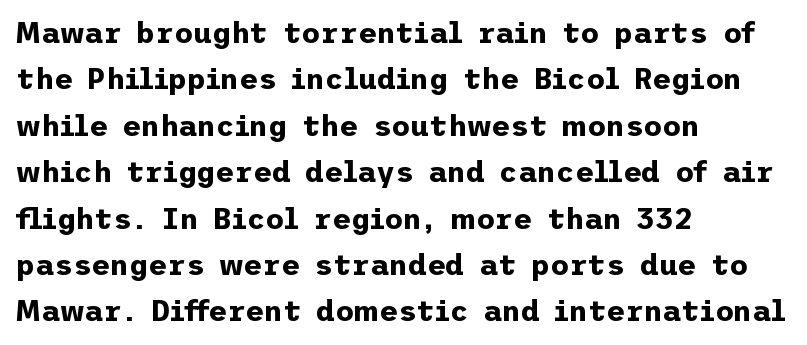
The font family rendered here belongs to the sans-serif group. Successive baselines arrive at the customary interval. Notice how the stems are strictly vertical — no italics here. The font is running at its bold setting. No extra tracking has been applied to these lines.
